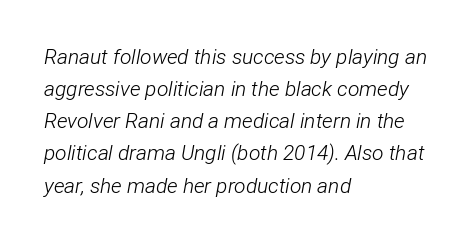
{"italic": "yes", "lean": "right", "slant_degrees": 12, "bold": "no", "underline": "no", "align": "left", "line_spacing": "normal", "line_spacing_ratio": 1.53, "letter_spacing": "normal", "letter_spacing_em": 0.0, "glyph_px": 21}
